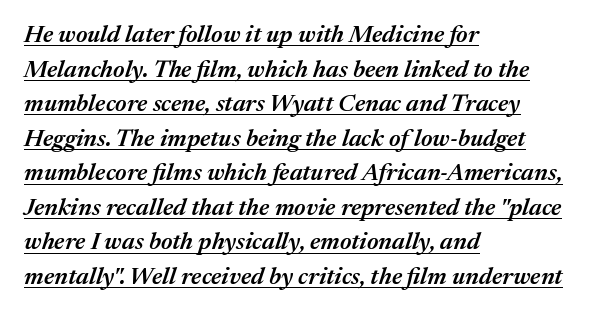
The image shows 24 px text type, italic (leaning right); set left-aligned, normal line spacing (1.44x), normal letter spacing, underlined.
